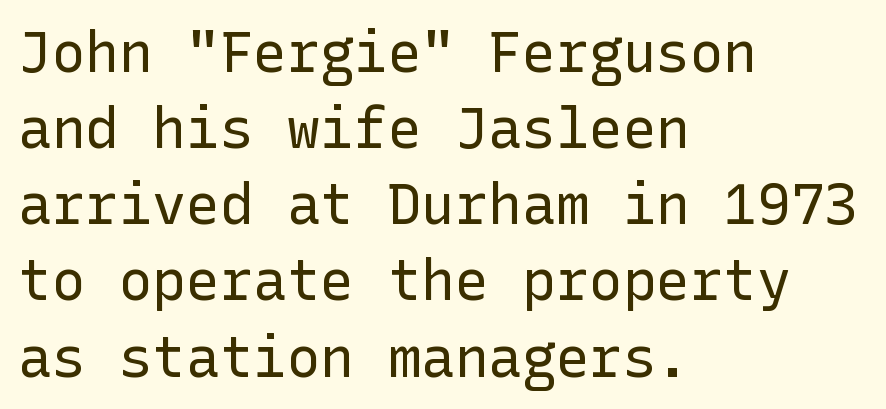
The image shows 56 px regular-weight sans-serif type, upright; set left-aligned, normal line spacing (1.36x), normal letter spacing, not underlined; low stroke contrast and a medium x-height.
